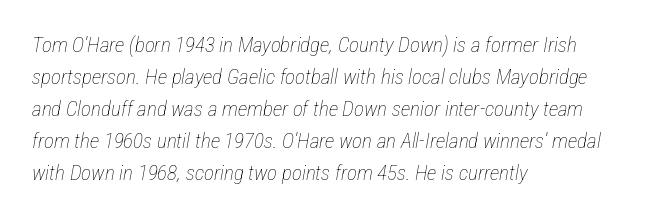
Q: Is the text bold? A: No.
Q: Is the text italic (slanted)? A: Yes, it leans right by about 12 degrees.
Q: Is the text underlined? A: No.
Q: How is the paragraph aligned? A: Left-aligned.
Q: Is the spacing between letters normal or unusually wide? A: Normal.
Q: Is the spacing between lines tight, normal or loose? A: Normal.
